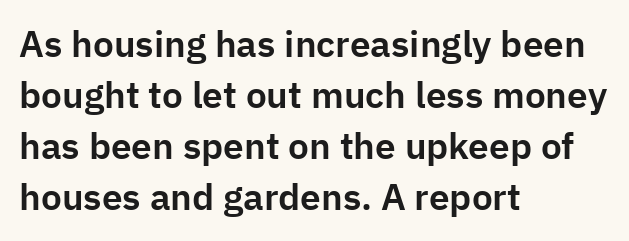
Stroke terminals: plain, sans-serif. Ordinary non-slanted type is in use. Notice how descenders clear the ascenders below comfortably — that's standard leading. Short note: letters normally spaced. Spacing verdict: proportional, widths tailored to each character.
